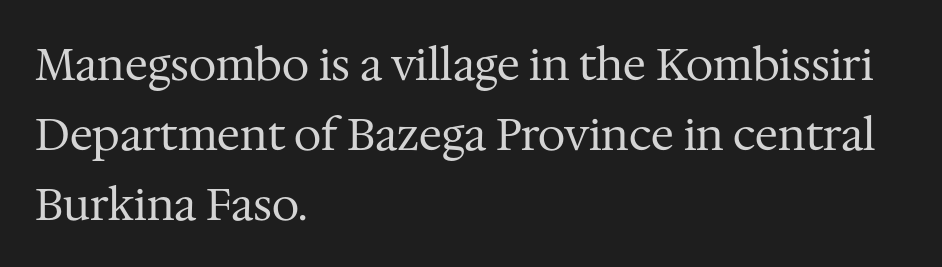
The image shows 44 px regular-weight serif type, upright; set left-aligned, normal line spacing (1.59x), normal letter spacing, not underlined; medium stroke contrast and a medium x-height.
